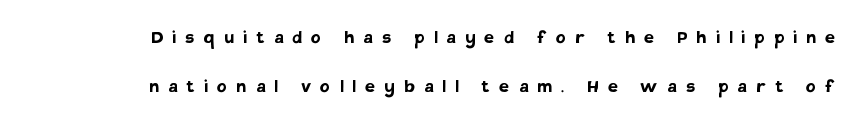
Q: Is the text bold? A: Yes.
Q: Is the text italic (slanted)? A: No, it is upright.
Q: Is the text underlined? A: No.
Q: Is the spacing between letters normal or unusually wide? A: Unusually wide.
Q: Is the spacing between lines tight, normal or loose? A: Loose.
